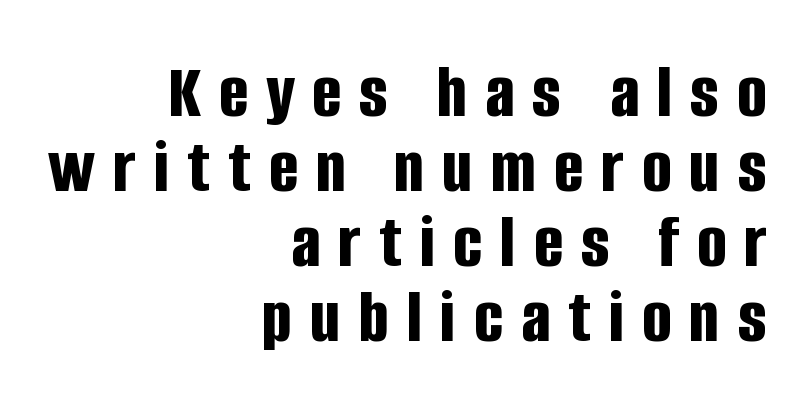
The image shows 78 px bold, condensed sans-serif type, upright; set right-aligned, tight line spacing (0.96x), unusually wide letter spacing (+0.23 em), not underlined; low stroke contrast and a large x-height.
